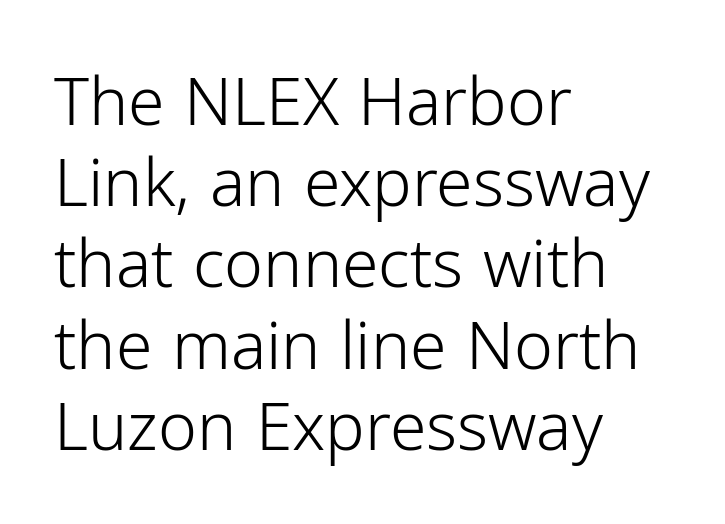
{"serif": "no", "italic": "no", "bold": "no", "weight": "light", "width": "normal", "stroke_contrast": "low", "x_height": "medium", "monospaced": "no", "underline": "no", "align": "left", "line_spacing_ratio": 1.23, "letter_spacing": "normal", "letter_spacing_em": 0.0, "glyph_px": 66}
